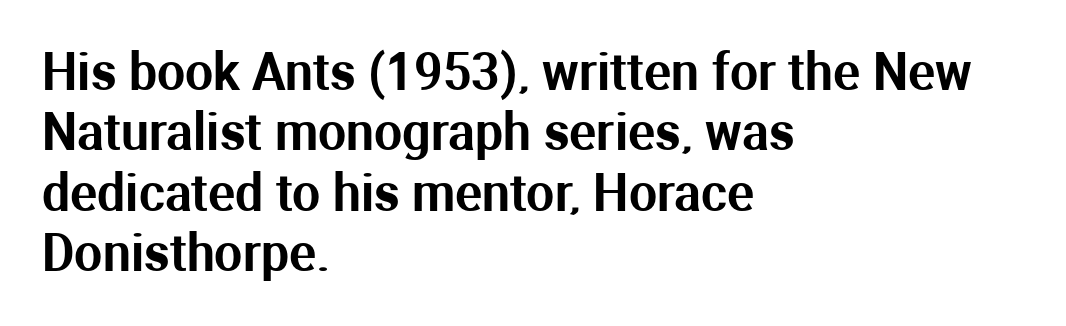
The image shows 50 px sans-serif type, upright; set left-aligned, line spacing 1.21x, normal letter spacing, not underlined; medium stroke contrast and a medium x-height.
